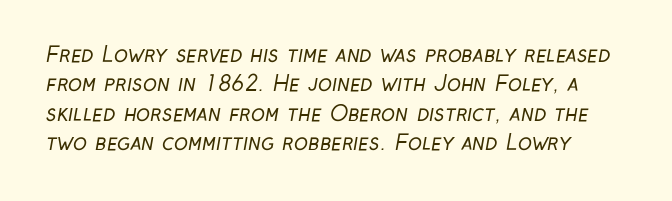
Glance below the letters and you will spot only blank space. Students, note that the glyphs here touch the page at normal intervals. The typesetting does not lean heavy: it is not bold. What's the leading like? Ordinary, nothing unusual.
